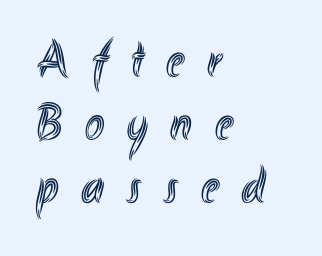
{"width": "condensed", "x_height": "small", "monospaced": "no", "underline": "no", "align": "left", "line_spacing_ratio": 1.21, "letter_spacing": "wide", "letter_spacing_em": 0.44, "glyph_px": 52}
